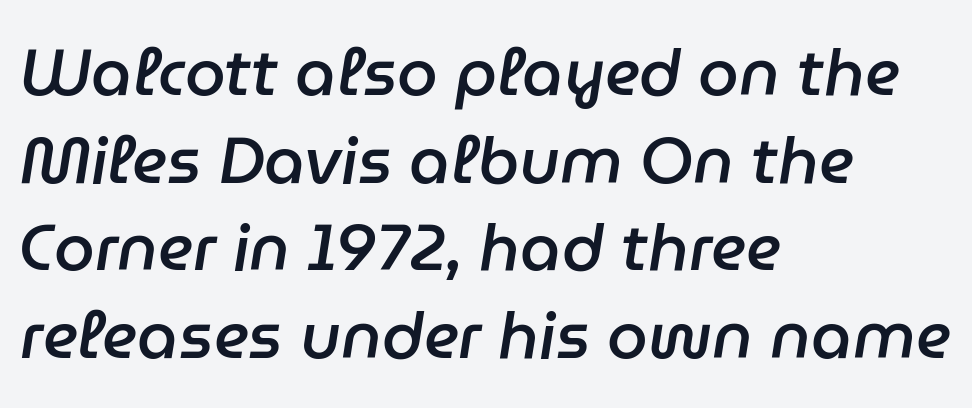
{"italic": "yes", "lean": "right", "slant_degrees": 9, "bold": "semi", "weight": "semibold", "width": "normal", "stroke_contrast": "low", "x_height": "medium", "monospaced": "no", "underline": "no", "align": "left", "line_spacing": "normal", "line_spacing_ratio": 1.35, "letter_spacing": "normal", "letter_spacing_em": 0.0, "glyph_px": 65}
